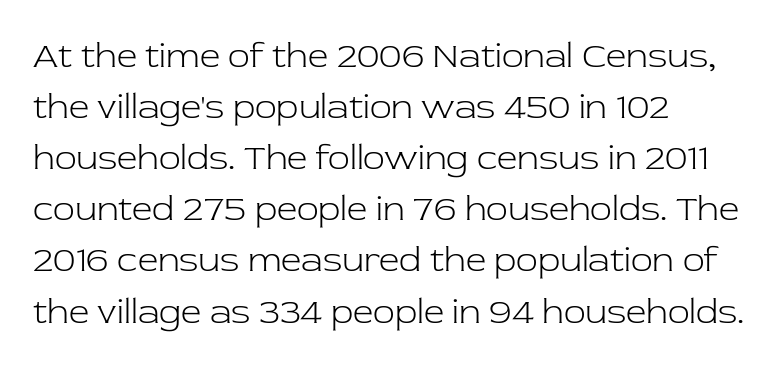
Look at the tracking — it's just the regular setting, nothing added. Students, observe: this is what conventionally led text looks like. Every character sits straight up, as roman type does. A light-to-regular cut is what we see here. Serif or sans? Serif — the stroke terminals have little feet. The paragraph has a hard left edge and a soft right edge.
